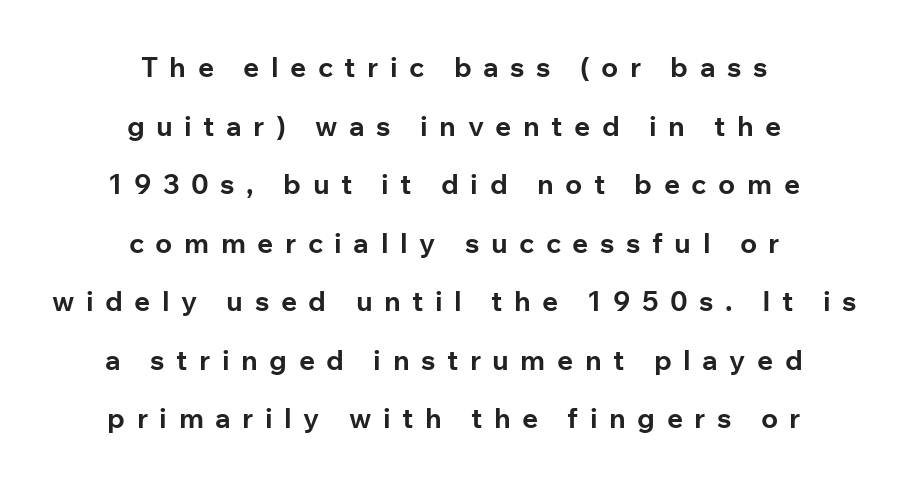
Q: Is the text bold? A: Yes.
Q: Is the text italic (slanted)? A: No, it is upright.
Q: Is the typeface a serif or a sans-serif typeface? A: Sans-serif.
Q: Is the text underlined? A: No.
Q: How is the paragraph aligned? A: Centered.
Q: Is the spacing between letters normal or unusually wide? A: Unusually wide.
Q: Is the spacing between lines tight, normal or loose? A: Loose.
Q: Width (condensed, normal, or wide)? A: Normal.
Q: Stroke contrast? A: Low.
Q: x-height? A: Medium.
Q: Monospaced? A: No.
